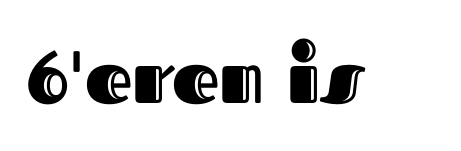
{"italic": "no", "width": "normal", "x_height": "medium", "monospaced": "no", "underline": "no", "letter_spacing": "normal", "letter_spacing_em": 0.0, "glyph_px": 74}
